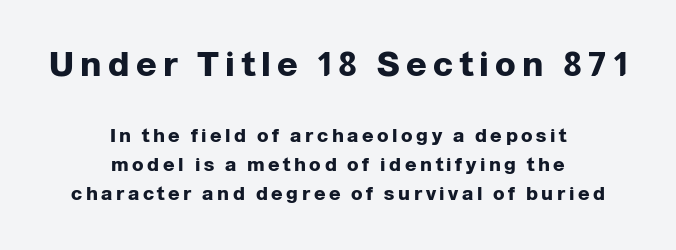
The image shows 34 px heavy sans-serif type, upright; set centered, normal line spacing (1.52x), not underlined; the first (top) block is 1.79x larger; low stroke contrast and a medium x-height.
